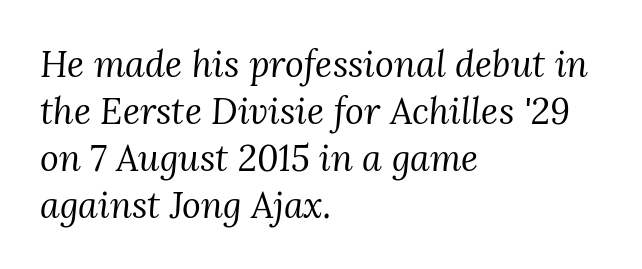
The image shows 36 px regular-weight serif type, italic (leaning right); set left-aligned, normal line spacing (1.31x), normal letter spacing, not underlined; medium stroke contrast and a medium x-height.
